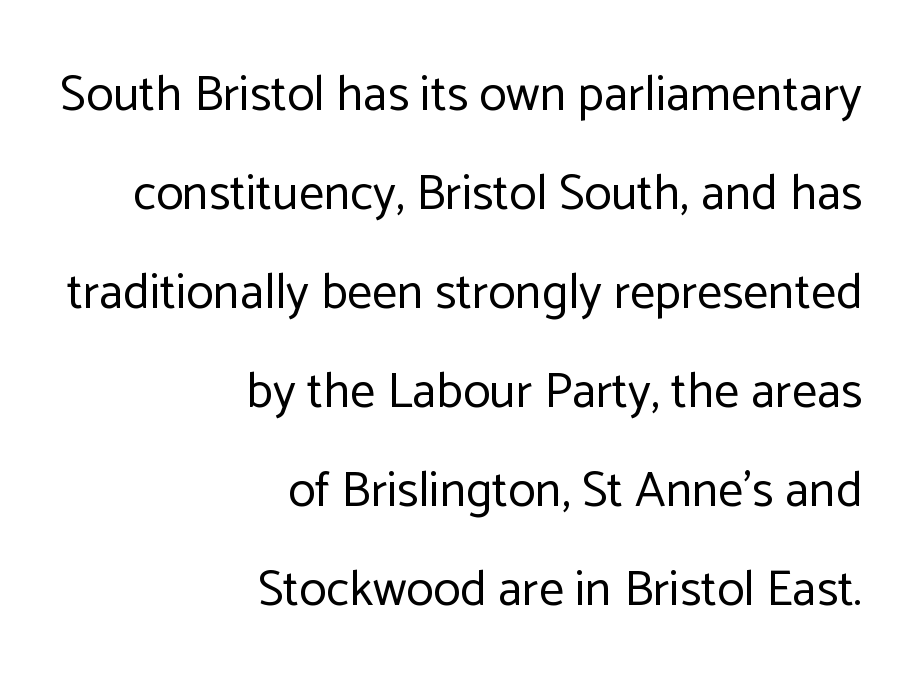
{"serif": "no", "italic": "no", "bold": "no", "weight": "regular", "width": "normal", "stroke_contrast": "low", "x_height": "medium", "monospaced": "no", "underline": "no", "align": "right", "line_spacing": "loose", "line_spacing_ratio": 1.98, "letter_spacing": "normal", "letter_spacing_em": 0.0, "glyph_px": 50}
